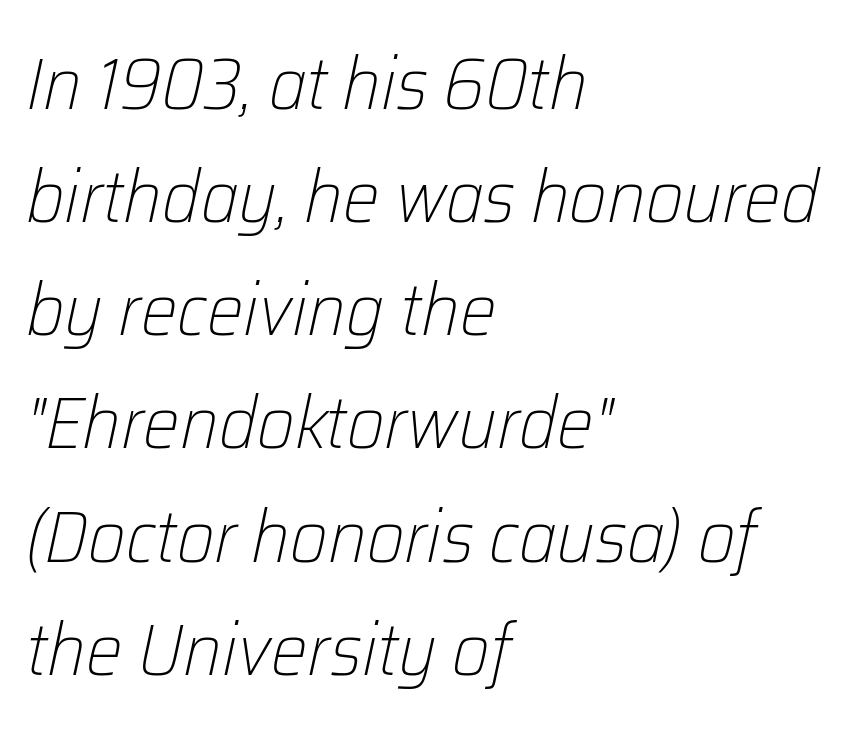
The image shows 73 px light type, italic (leaning right); set left-aligned, normal line spacing (1.55x), normal letter spacing, not underlined; low stroke contrast and a medium x-height.
